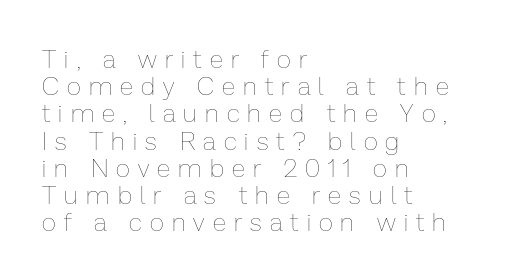
The rag falls on the right side of this text block. Each stroke keeps to a modest, everyday thickness or less. Leading: reduced. Descenders hang freely into open space. The typography opts for an upright posture over an oblique one. Words appear elongated and porous because spacing is wide.
